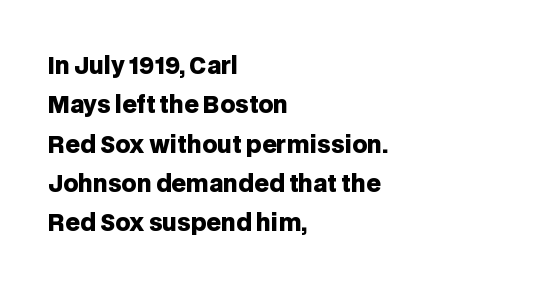
{"italic": "no", "bold": "yes", "underline": "no", "align": "left", "line_spacing_ratio": 1.71, "letter_spacing": "normal", "letter_spacing_em": 0.0, "glyph_px": 23}
